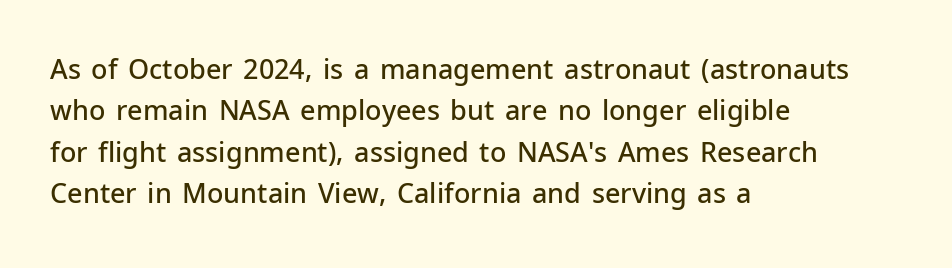
{"italic": "no", "bold": "semi", "underline": "no", "align": "left", "line_spacing": "normal", "line_spacing_ratio": 1.53, "letter_spacing": "normal", "letter_spacing_em": 0.0, "glyph_px": 27}
